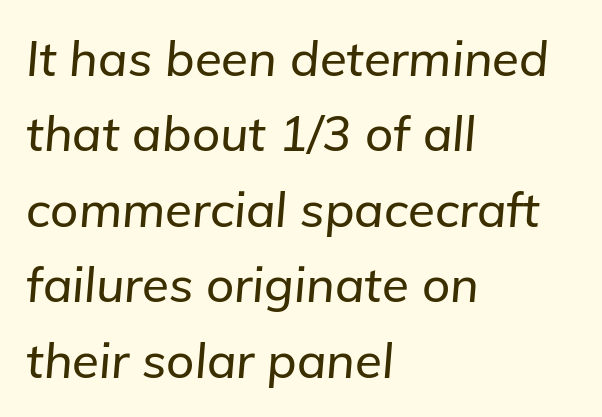
{"italic": "yes", "lean": "right", "slant_degrees": 5, "width": "normal", "stroke_contrast": "low", "x_height": "medium", "monospaced": "no", "underline": "no", "align": "left", "line_spacing": "normal", "line_spacing_ratio": 1.54, "letter_spacing": "normal", "letter_spacing_em": 0.0, "glyph_px": 49}
